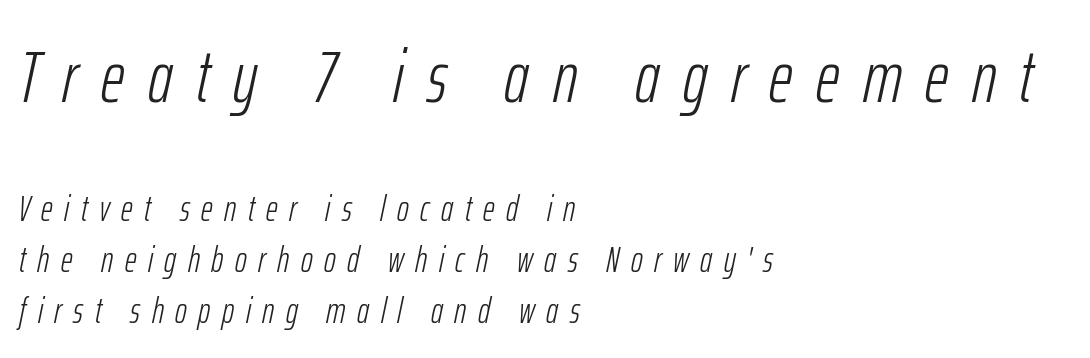
Anything drawn beneath the words? Only blank space. The font sits on the lighter half of the weight spectrum, regular included. Where is the straight margin? On the left. Each letter keeps its own natural width here, so spacing adapts to shape. Does extra space separate the letters? Yes, quite a lot of it.
